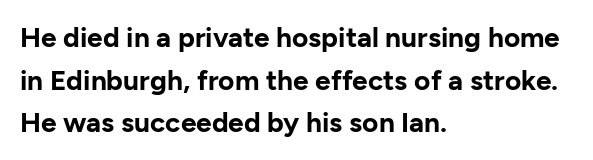
Each letter keeps its own natural width here, so spacing adapts to shape. Its strokes are broad and dark, the hallmark of bold type. The font's upright variant was chosen for this text. Classification — sans serif. Just letters on the line, the space beneath them empty. A normal amount of white space separates one row of letters from the next.
